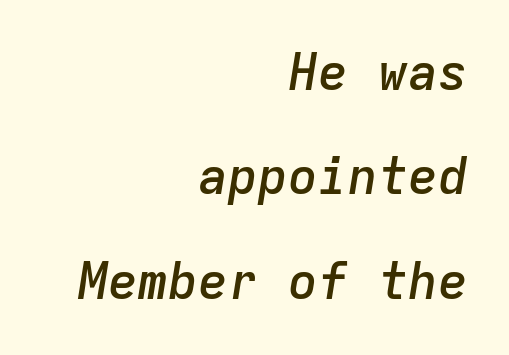
{"italic": "yes", "lean": "right", "slant_degrees": 9, "bold": "semi", "weight": "semibold", "width": "normal", "stroke_contrast": "low", "x_height": "medium", "monospaced": "yes", "underline": "no", "align": "right", "line_spacing": "loose", "line_spacing_ratio": 2.09, "letter_spacing": "normal", "letter_spacing_em": 0.0, "glyph_px": 50}
